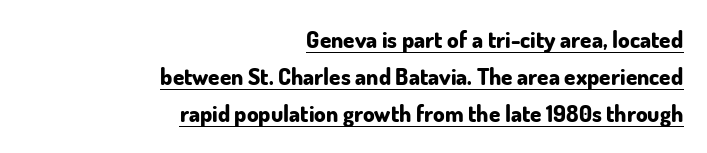
Rendered with straight, roman letterforms. Tracking value appears to be zero — textbook default spacing. Vertically, the passage feels balanced, rows spaced as you'd expect. Does the copy run flush right? Yes — the right margin is perfectly even. This sample carries an underscore along the baseline area.
